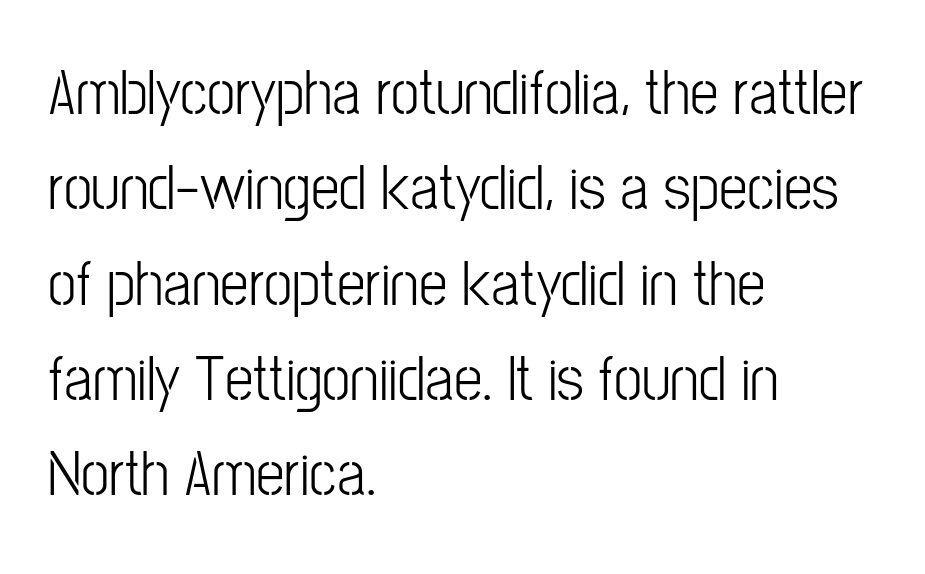
{"serif": "no", "italic": "no", "bold": "no", "weight": "light", "width": "condensed", "stroke_contrast": "low", "x_height": "medium", "monospaced": "no", "underline": "no", "align": "left", "line_spacing": "normal", "line_spacing_ratio": 1.49, "letter_spacing": "normal", "letter_spacing_em": 0.0, "glyph_px": 64}
